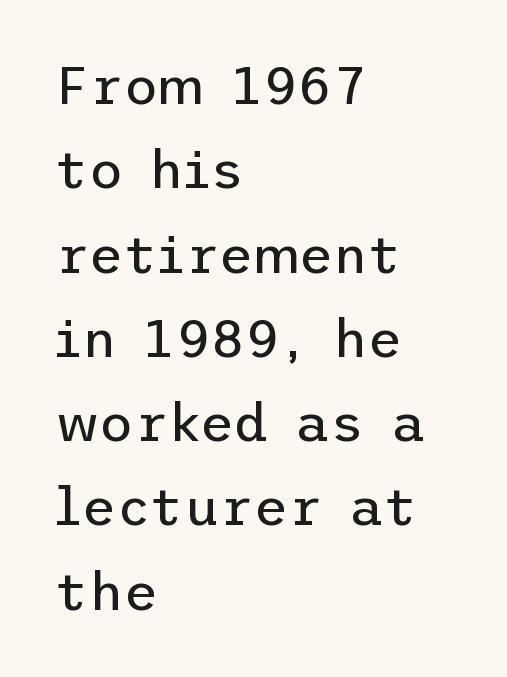
Q: Is the text bold? A: No.
Q: Is the text italic (slanted)? A: No, it is upright.
Q: Is the typeface a serif or a sans-serif typeface? A: Sans-serif.
Q: Is the text underlined? A: No.
Q: How is the paragraph aligned? A: Left-aligned.
Q: Is the spacing between letters normal or unusually wide? A: Normal.
Q: Is the spacing between lines tight, normal or loose? A: Normal.
Q: Width (condensed, normal, or wide)? A: Normal.
Q: Stroke contrast? A: Low.
Q: x-height? A: Medium.
